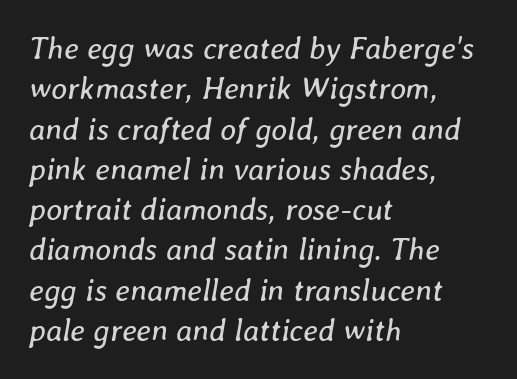
Standard letterfit; no display-style spreading of the glyphs. Notice how the passage keeps a crisp vertical edge on the left only. Would a proofreader flag this as italicized? Yes. Compared with a typical body face, this is equally light or lighter still.
